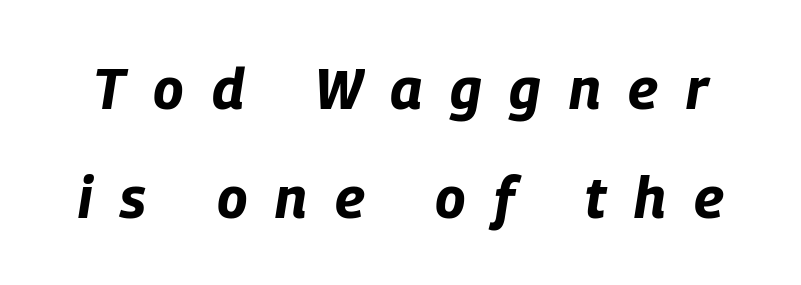
Q: Is the text bold? A: Yes.
Q: Is the text italic (slanted)? A: Yes, it leans right by about 9 degrees.
Q: Is the text underlined? A: No.
Q: Is the spacing between letters normal or unusually wide? A: Unusually wide.
Q: Is the spacing between lines tight, normal or loose? A: Loose.
Q: Width (condensed, normal, or wide)? A: Condensed.
Q: Stroke contrast? A: Low.
Q: x-height? A: Large.
Q: Monospaced? A: No.
